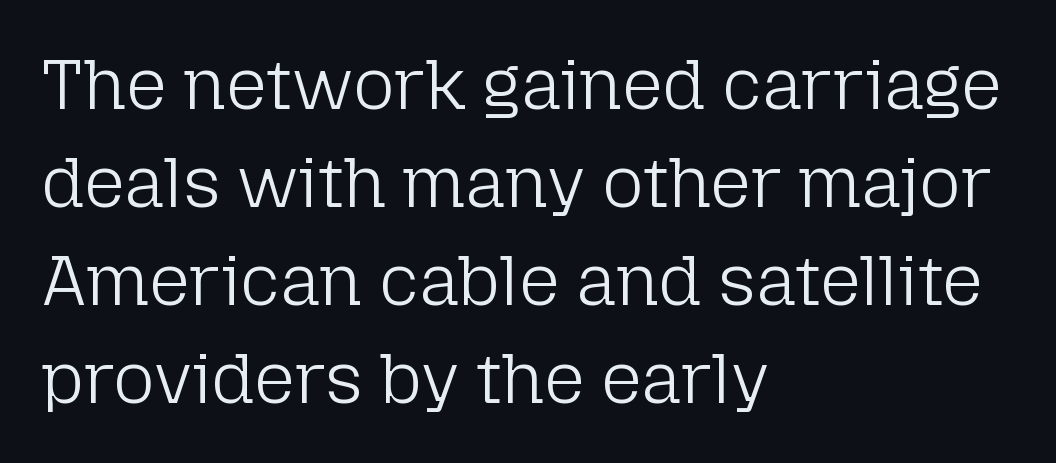
{"serif": "no", "italic": "no", "bold": "no", "weight": "light", "width": "normal", "stroke_contrast": "low", "x_height": "medium", "monospaced": "no", "underline": "no", "align": "left", "line_spacing": "normal", "line_spacing_ratio": 1.38, "letter_spacing": "normal", "letter_spacing_em": 0.0, "glyph_px": 71}
